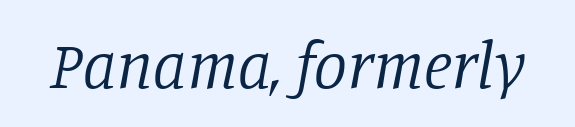
Heaviness? Minimal to ordinary, like unemphasized prose. Quick note: underline off. Style check: oblique. Spacing between characters is what you'd get straight out of the box. The font family rendered here belongs to the serif group. Varying glyph widths throughout — classic text-font behaviour.
